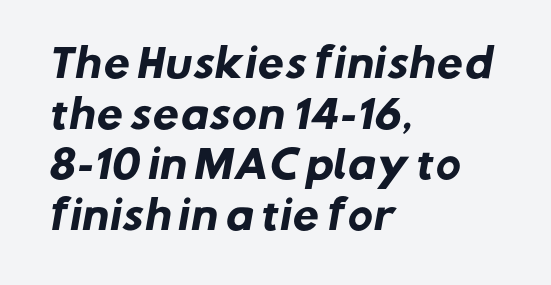
{"serif": "no", "bold": "yes", "weight": "heavy", "width": "normal", "stroke_contrast": "low", "x_height": "medium", "monospaced": "no", "underline": "no", "align": "left", "line_spacing": "normal", "line_spacing_ratio": 1.33, "letter_spacing": "normal", "letter_spacing_em": 0.0, "glyph_px": 38}
